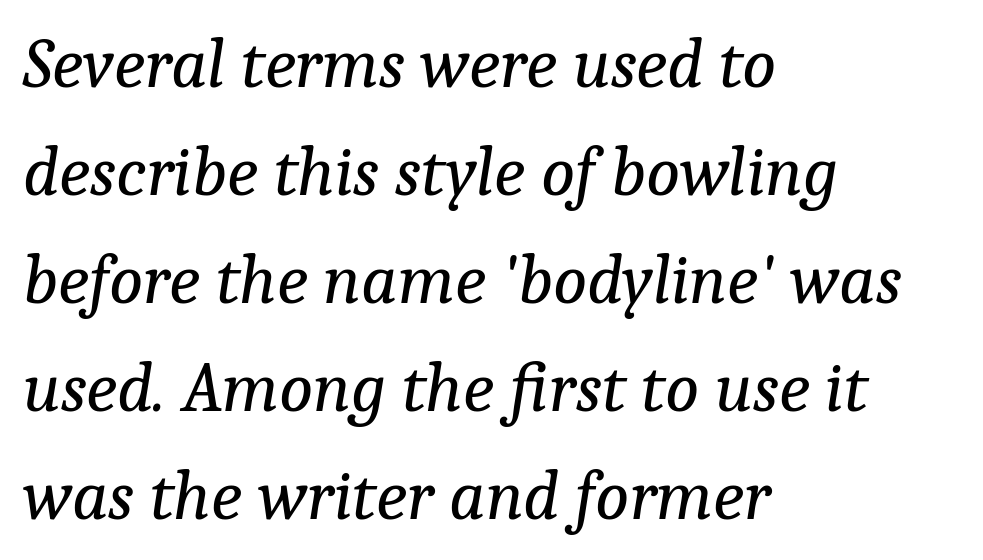
{"serif": "yes", "italic": "yes", "lean": "right", "slant_degrees": 9, "bold": "no", "weight": "regular", "width": "normal", "stroke_contrast": "low", "x_height": "medium", "monospaced": "no", "underline": "no", "align": "left", "line_spacing": "normal", "line_spacing_ratio": 1.52, "letter_spacing": "normal", "letter_spacing_em": 0.0, "glyph_px": 71}
